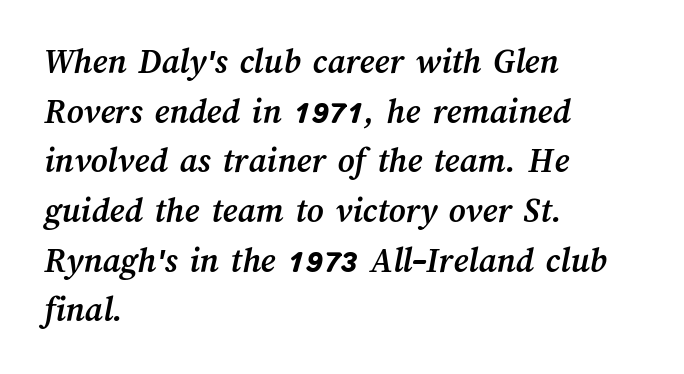
All the whitespace from short lines collects on the right. Varying glyph widths throughout — classic text-font behaviour. The leading is moderate, giving the passage an even texture. In terms of letterspacing, this is plain default setting.
